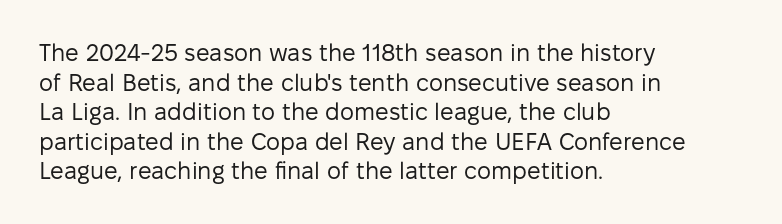
Q: Is the text bold? A: No.
Q: Is the text italic (slanted)? A: No, it is upright.
Q: Is the text underlined? A: No.
Q: How is the paragraph aligned? A: Left-aligned.
Q: Is the spacing between letters normal or unusually wide? A: Normal.
